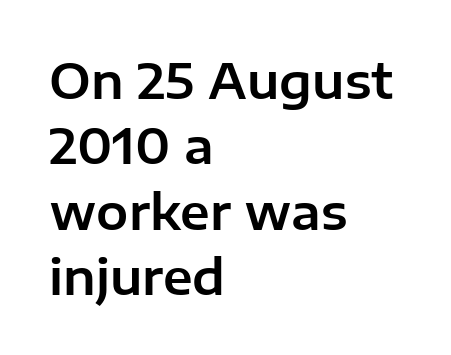
Default kerning and tracking; the words read as compact shapes. The rendering uses a moderate line-height, typical for paragraphs. The typesetter chose a ragged-right arrangement here. The axis of the letterforms is exactly vertical. Clear beneath every line of the passage.
